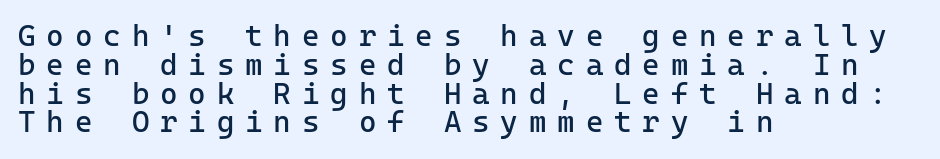
{"serif": "no", "italic": "no", "bold": "no", "weight": "regular", "width": "normal", "stroke_contrast": "low", "x_height": "medium", "underline": "no", "align": "left", "line_spacing": "tight", "line_spacing_ratio": 0.96, "letter_spacing": "wide", "letter_spacing_em": 0.36, "glyph_px": 30}
